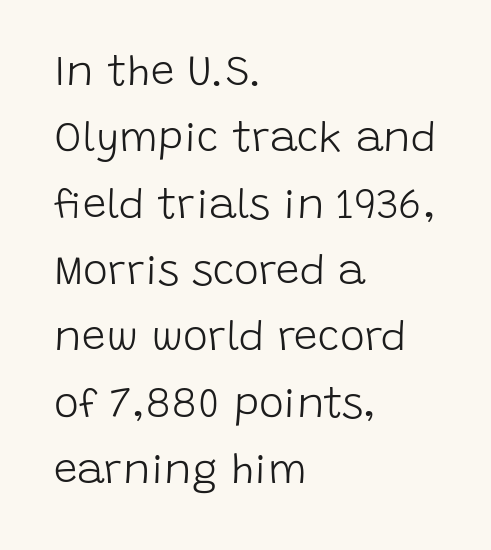
Q: Is the text bold? A: No.
Q: Is the text italic (slanted)? A: No, it is upright.
Q: Is the typeface a serif or a sans-serif typeface? A: Sans-serif.
Q: Is the text underlined? A: No.
Q: How is the paragraph aligned? A: Left-aligned.
Q: Is the spacing between letters normal or unusually wide? A: Normal.
Q: Is the spacing between lines tight, normal or loose? A: Normal.
Q: Width (condensed, normal, or wide)? A: Normal.
Q: Stroke contrast? A: Low.
Q: x-height? A: Large.
Q: Monospaced? A: No.
